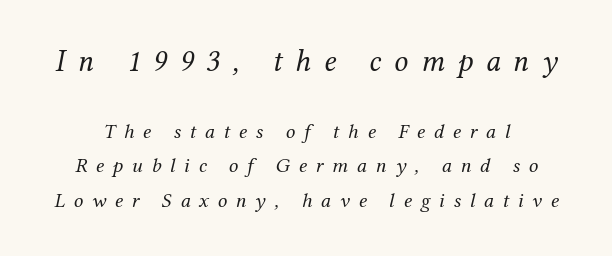
The image shows 31 px regular-weight serif type, italic (leaning right); set normal line spacing (1.64x), unusually wide letter spacing (+0.41 em), not underlined; the first (top) block is 1.48x larger; medium stroke contrast and a medium x-height.
